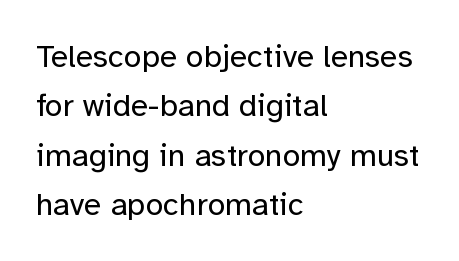
{"serif": "no", "italic": "no", "bold": "no", "weight": "regular", "width": "normal", "stroke_contrast": "low", "x_height": "medium", "monospaced": "no", "underline": "no", "align": "left", "line_spacing": "normal", "line_spacing_ratio": 1.54, "letter_spacing": "normal", "letter_spacing_em": 0.0, "glyph_px": 32}
